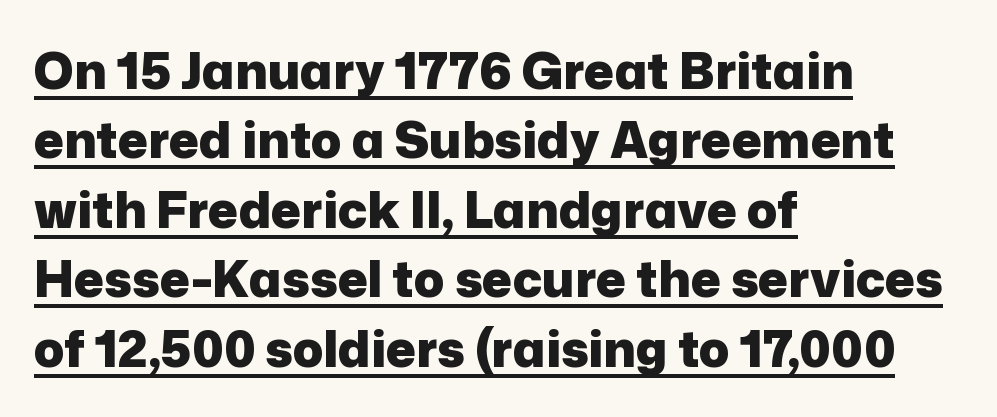
{"serif": "no", "italic": "no", "bold": "yes", "weight": "heavy", "width": "normal", "stroke_contrast": "low", "x_height": "medium", "monospaced": "no", "underline": "yes", "align": "left", "line_spacing": "normal", "line_spacing_ratio": 1.39, "letter_spacing": "normal", "letter_spacing_em": 0.0, "glyph_px": 50}
